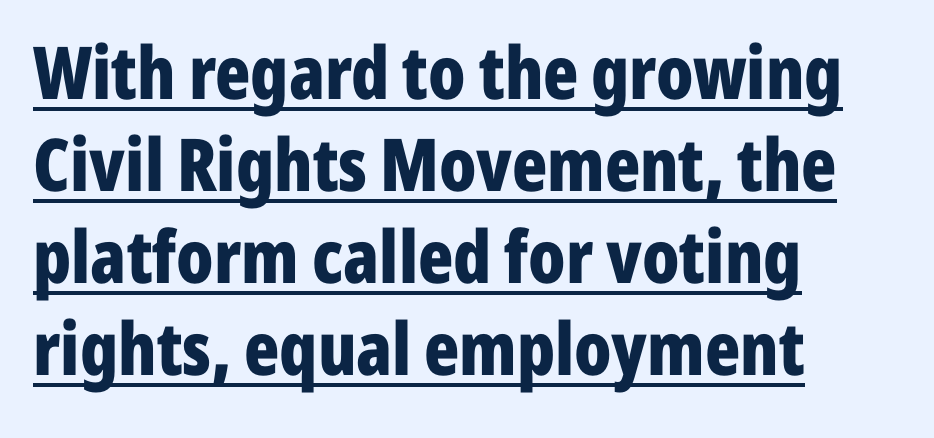
The image shows 73 px bold, condensed sans-serif type, upright; set left-aligned, normal line spacing (1.26x), normal letter spacing, underlined; low stroke contrast and a medium x-height.
